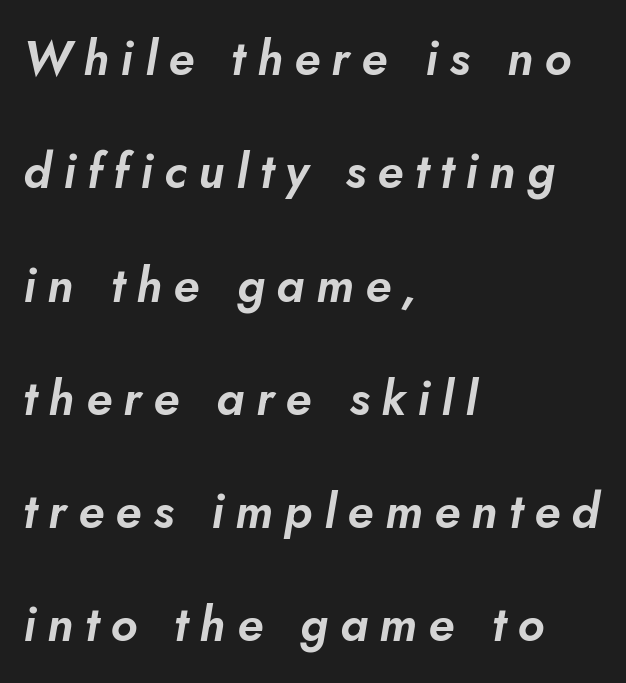
The image shows 48 px text type, italic (leaning right); set left-aligned, loose line spacing (2.36x), unusually wide letter spacing (+0.24 em), not underlined; low stroke contrast and a small x-height.
